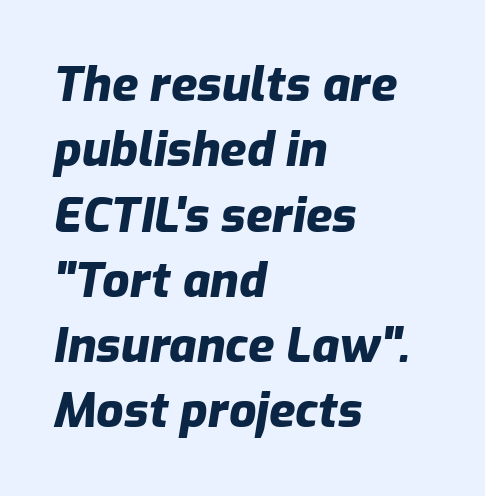
The image shows 48 px heavy type, italic (leaning right); set left-aligned, normal line spacing (1.36x), normal letter spacing, not underlined; low stroke contrast and a medium x-height.
